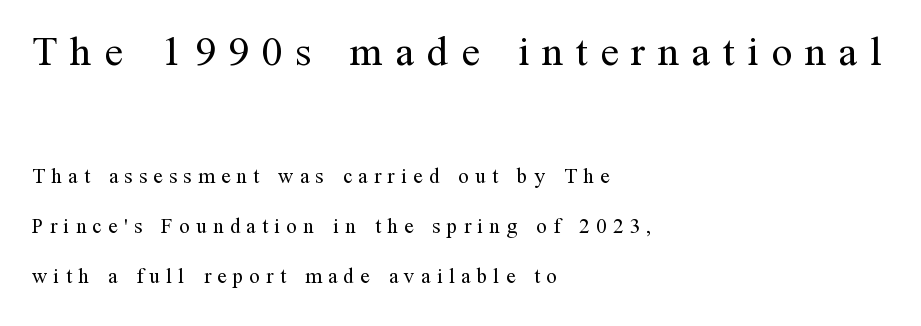
You get the large type first, then a drop to smaller type. A typesetter would mark this as roman, not italic. Quick note: underline off. Here the glyphs are tracked loosely, breaking word shapes into spaced letters.
